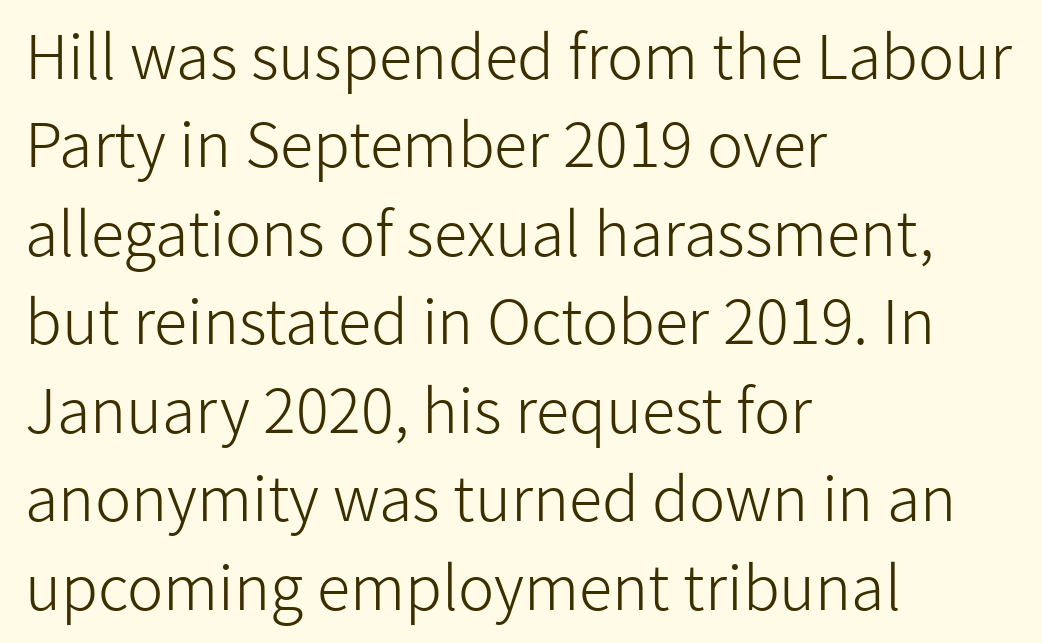
The font sits on the lighter half of the weight spectrum, regular included. One-word summary of the alignment: left. The letters advance in unequal steps, a hallmark of proportional type. Is the letter spacing exaggerated? No — it looks like the ordinary default.
